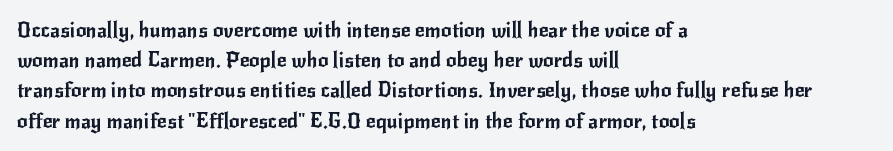
The lines sit at an ordinary, default distance from one another. In terms of posture, this sample is upright. What stands out about the letter spacing? Nothing — it is the standard amount. Leftover space on each line is placed entirely after the last word. Check the space under the baseline: it is left empty.
